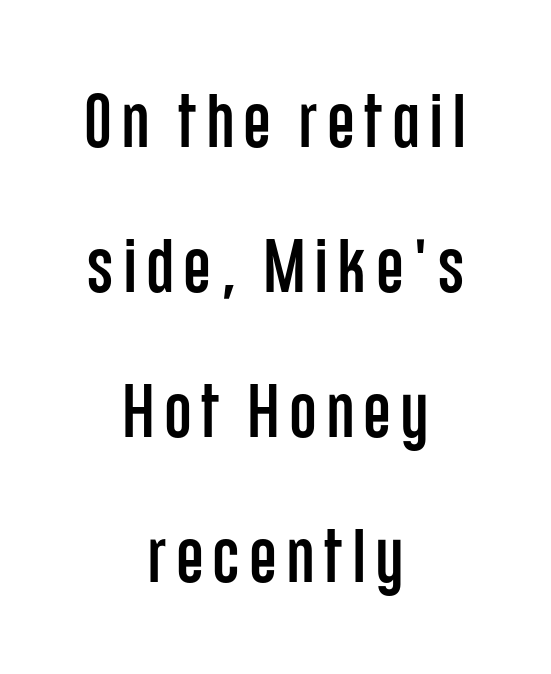
Ascenders rise straight up at ninety degrees. The typesetter chose a symmetrical, centered arrangement here. The glyphs in this specimen are sans serif. The lines are spread far apart with generous leading.
